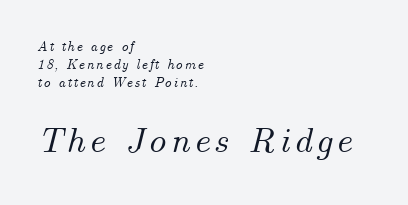
The image shows 36 px text type, italic (leaning right); set left-aligned, normal line spacing (1.27x), not underlined; the second (bottom) block is 2.57x larger; medium stroke contrast and a small x-height.
